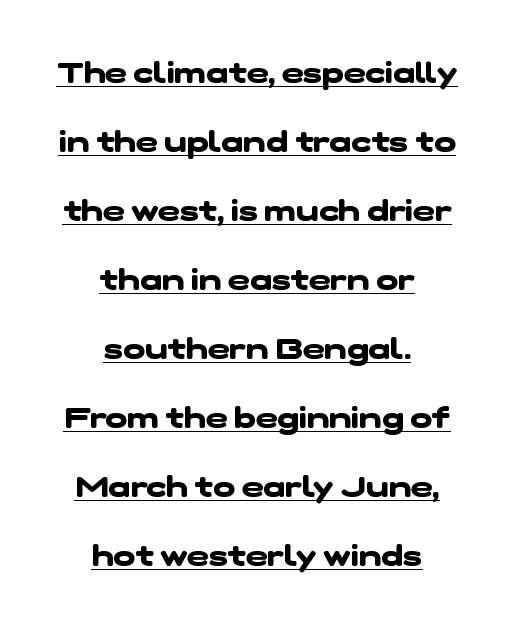
The image shows 29 px heavy, wide sans-serif type; set centered, loose line spacing (2.38x), normal letter spacing, underlined; low stroke contrast and a medium x-height.
